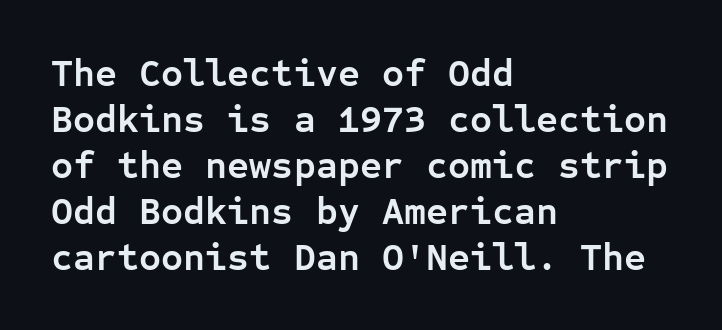
Q: Is the text bold? A: Yes.
Q: Is the text italic (slanted)? A: No, it is upright.
Q: Is the typeface a serif or a sans-serif typeface? A: Sans-serif.
Q: Is the text underlined? A: No.
Q: How is the paragraph aligned? A: Left-aligned.
Q: Is the spacing between letters normal or unusually wide? A: Normal.
Q: Width (condensed, normal, or wide)? A: Normal.
Q: Stroke contrast? A: Low.
Q: x-height? A: Medium.
Q: Monospaced? A: Yes.
